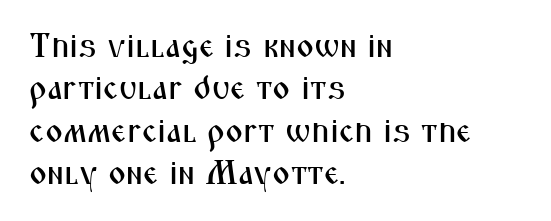
The image shows 34 px condensed sans-serif type, upright; set left-aligned, normal line spacing (1.25x), normal letter spacing, not underlined; medium stroke contrast and a medium x-height.
